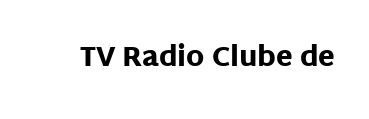
What stands out about the letter spacing? Nothing — it is the standard amount. No italicization has been applied; the sample stays upright. The gap between lines stays unmarked. Thick stems and heavy bowls — unmistakably bold.
